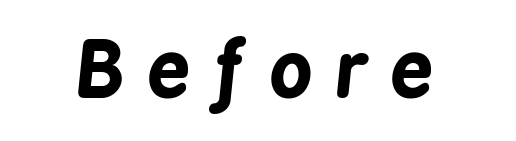
Q: Is the text bold? A: Yes.
Q: Is the text italic (slanted)? A: Yes, it leans right by about 6 degrees.
Q: Is the text underlined? A: No.
Q: Is the spacing between letters normal or unusually wide? A: Unusually wide.
Q: Width (condensed, normal, or wide)? A: Condensed.
Q: Stroke contrast? A: Low.
Q: x-height? A: Medium.
Q: Monospaced? A: No.
